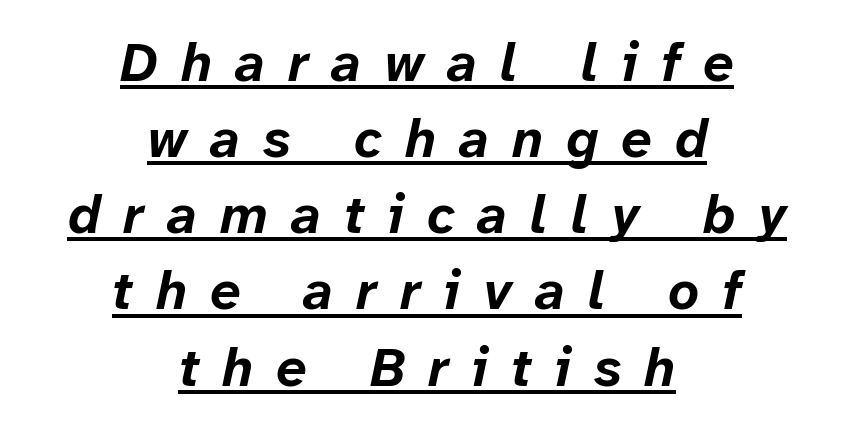
This sample has the flowing, uneven cadence of proportional lettering. Notice how a bar underscores the lettering throughout. Here the glyphs are tracked loosely, breaking word shapes into spaced letters. These lines were composed using italics. Weight check: bold — yes, fully. Evenly set lines give the paragraph a standard silhouette.
